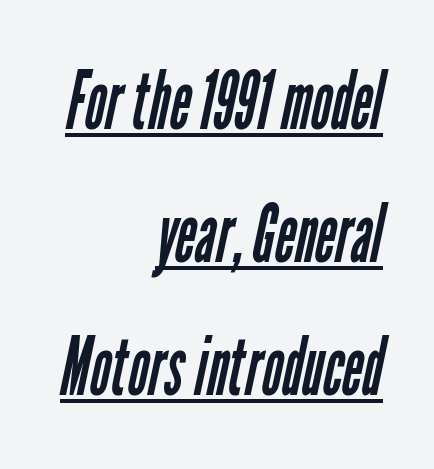
{"serif": "no", "bold": "no", "weight": "regular", "width": "condensed", "stroke_contrast": "low", "x_height": "medium", "monospaced": "no", "underline": "yes", "align": "right", "line_spacing": "normal", "line_spacing_ratio": 1.66, "letter_spacing": "normal", "letter_spacing_em": 0.0, "glyph_px": 80}
